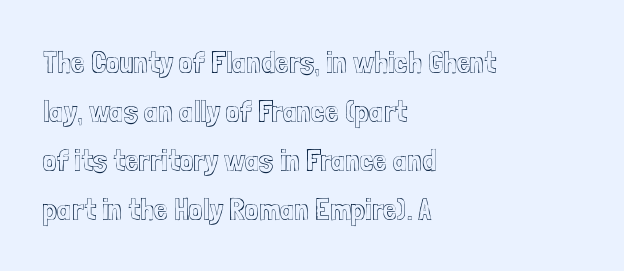
{"italic": "no", "width": "condensed", "x_height": "medium", "monospaced": "no", "underline": "no", "align": "left", "line_spacing": "normal", "line_spacing_ratio": 1.58, "letter_spacing": "normal", "letter_spacing_em": 0.0, "glyph_px": 31}
